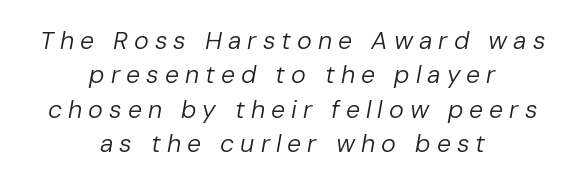
{"italic": "yes", "lean": "right", "slant_degrees": 10, "bold": "no", "underline": "no", "align": "center", "line_spacing": "normal", "line_spacing_ratio": 1.38, "letter_spacing": "wide", "letter_spacing_em": 0.24, "glyph_px": 25}
